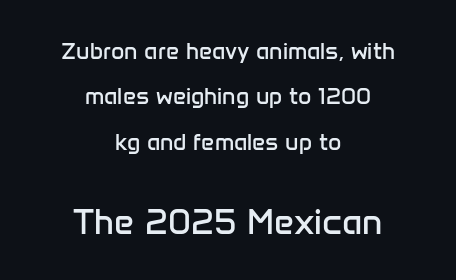
The image shows 35 px regular-weight sans-serif type, upright; set centered, loose line spacing (1.97x), normal letter spacing, not underlined; the second (bottom) block is 1.52x larger; low stroke contrast and a medium x-height.
